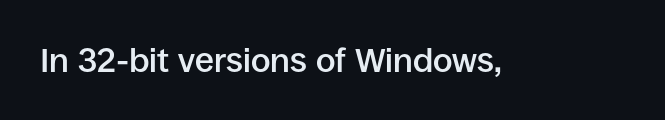
{"serif": "no", "italic": "no", "bold": "semi", "weight": "semibold", "width": "normal", "stroke_contrast": "low", "x_height": "large", "monospaced": "no", "underline": "no", "letter_spacing": "normal", "letter_spacing_em": 0.0, "glyph_px": 34}
